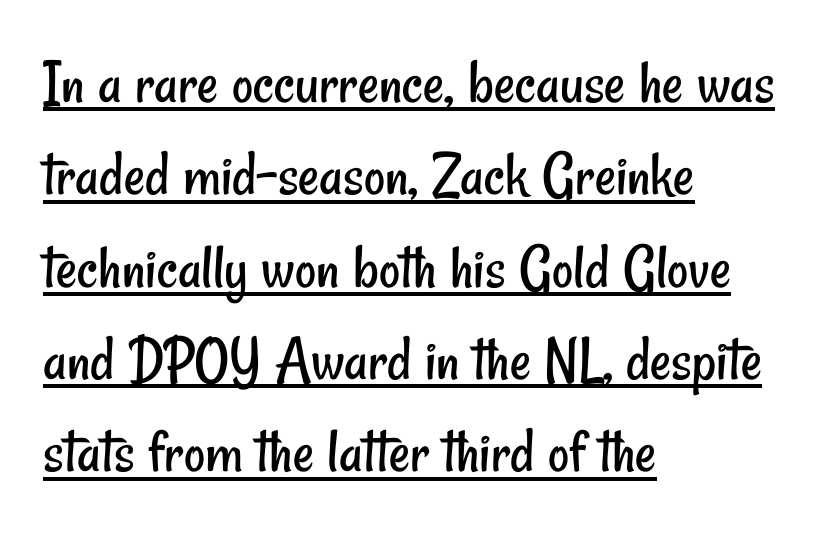
{"serif": "no", "bold": "no", "weight": "regular", "width": "condensed", "stroke_contrast": "low", "x_height": "small", "monospaced": "no", "underline": "yes", "align": "left", "line_spacing": "normal", "line_spacing_ratio": 1.42, "letter_spacing": "normal", "letter_spacing_em": 0.0, "glyph_px": 65}
